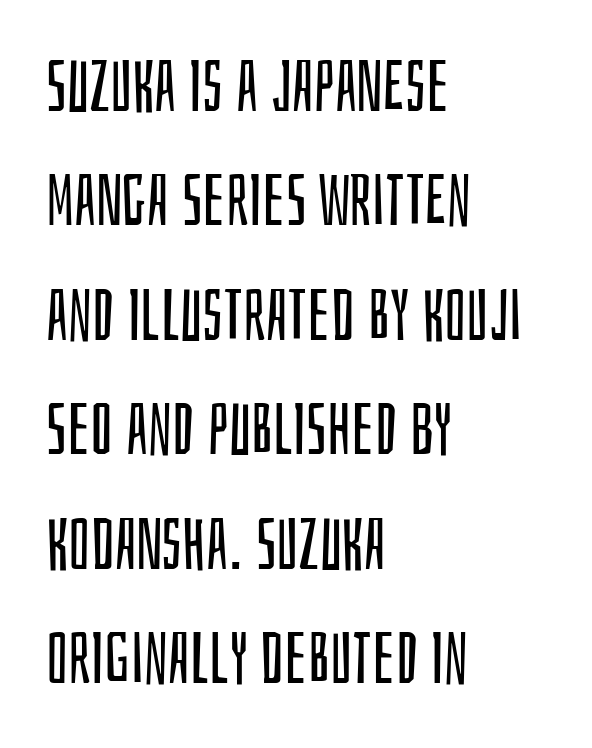
Q: Is the text bold? A: No.
Q: Is the text italic (slanted)? A: No, it is upright.
Q: Is the typeface a serif or a sans-serif typeface? A: Sans-serif.
Q: Is the text underlined? A: No.
Q: How is the paragraph aligned? A: Left-aligned.
Q: Is the spacing between letters normal or unusually wide? A: Normal.
Q: Is the spacing between lines tight, normal or loose? A: Normal.
Q: Width (condensed, normal, or wide)? A: Condensed.
Q: Stroke contrast? A: Low.
Q: x-height? A: Large.
Q: Monospaced? A: No.
